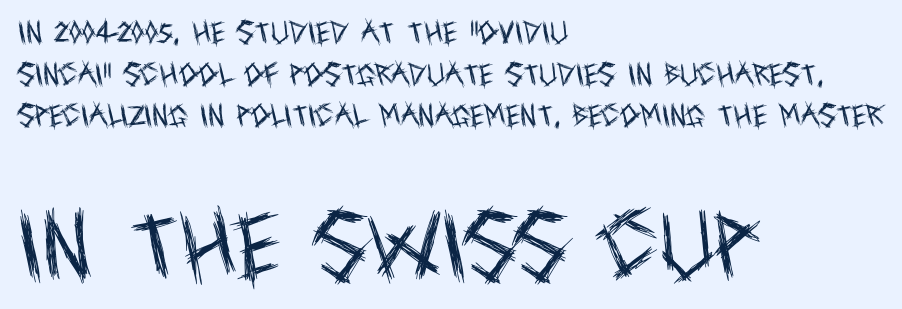
Standard letterfit; no display-style spreading of the glyphs. Compared with a centered layout, this one pins lines to the left instead. The passage shown is not bold in any degree. Quick note: not italic, upright. Is this a fixed-width face? No — the glyphs have proportional, varying widths.
